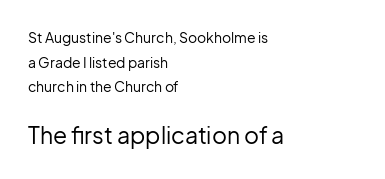
The image shows 23 px text type, upright; set left-aligned, line spacing 1.76x, normal letter spacing, not underlined; the second (bottom) block is 1.64x larger.
